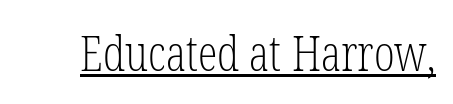
You could not count columns in this text — the font is proportionally spaced. The strokes are not fattened; the text isn't bold. This rendering employs a face with finishing strokes, i.e., a serif. These lines keep a tight, regular rhythm from letter to letter. Students, observe the line beneath the letters — that is underlining.
